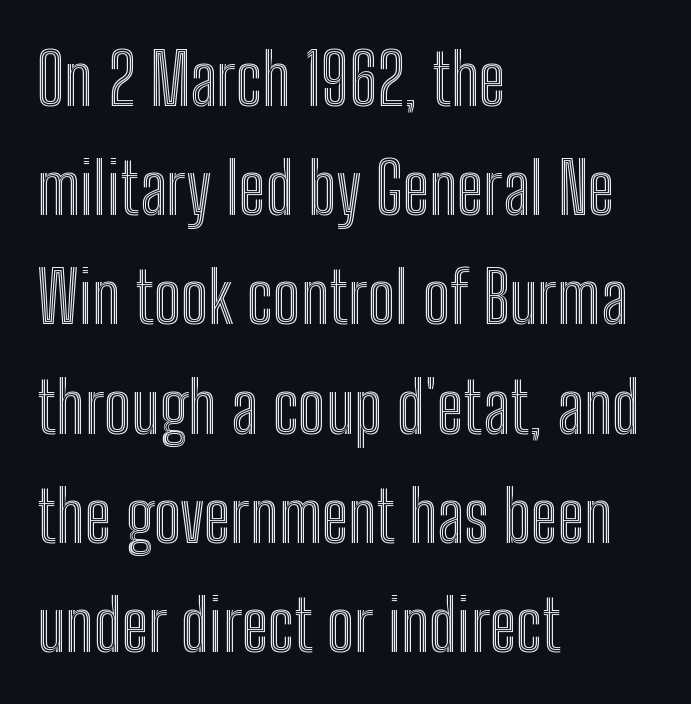
Plain, unruled lines of type. Honestly, the row spacing looks completely unremarkable. These lines are rendered in a variable-pitch font. This is the regular roman posture of the typeface. The rendering keeps characters at their native spacing. Short and long lines alike share a common starting point at left.
